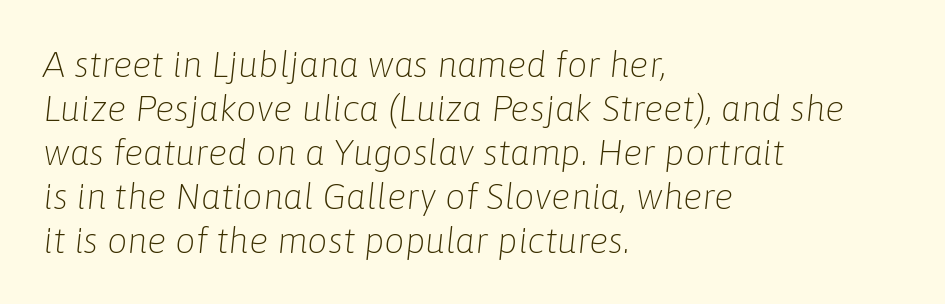
{"italic": "yes", "lean": "right", "slant_degrees": 6, "bold": "no", "weight": "light", "width": "normal", "stroke_contrast": "low", "x_height": "medium", "monospaced": "no", "underline": "no", "align": "left", "line_spacing_ratio": 1.22, "letter_spacing": "normal", "letter_spacing_em": 0.0, "glyph_px": 36}
